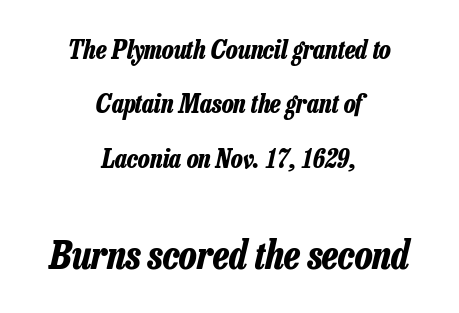
Q: Is the text bold? A: Yes.
Q: Is the text italic (slanted)? A: Yes, it leans right by about 13 degrees.
Q: Is the text underlined? A: No.
Q: How is the paragraph aligned? A: Centered.
Q: Is the spacing between letters normal or unusually wide? A: Normal.
Q: Is the spacing between lines tight, normal or loose? A: Loose.
Q: Which block of text is set in a larger size, the first (top) or the second (bottom)? A: The second (bottom) one.
Q: Width (condensed, normal, or wide)? A: Condensed.
Q: Stroke contrast? A: Low.
Q: x-height? A: Medium.
Q: Monospaced? A: No.
